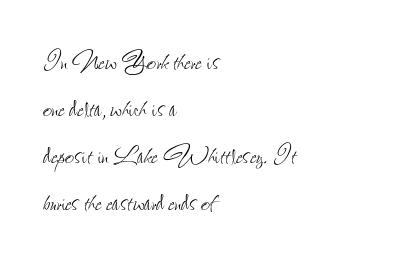
Q: Is the text bold? A: No.
Q: Is the text italic (slanted)? A: Yes.
Q: Is the text underlined? A: No.
Q: How is the paragraph aligned? A: Left-aligned.
Q: Is the spacing between letters normal or unusually wide? A: Normal.
Q: Is the spacing between lines tight, normal or loose? A: Normal.
Q: Width (condensed, normal, or wide)? A: Condensed.
Q: Stroke contrast? A: Low.
Q: x-height? A: Small.
Q: Monospaced? A: No.
